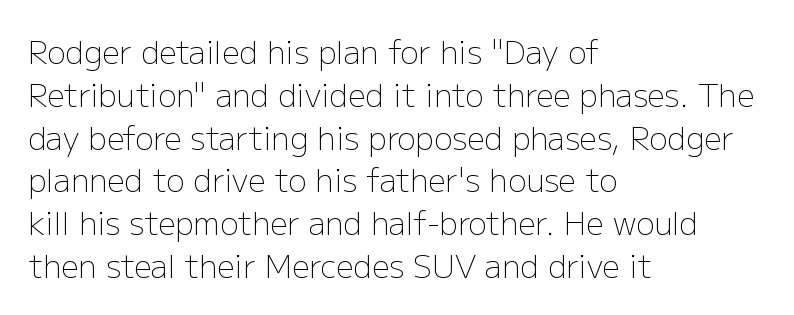
Q: Is the text bold? A: No.
Q: Is the text italic (slanted)? A: No, it is upright.
Q: Is the typeface a serif or a sans-serif typeface? A: Sans-serif.
Q: Is the text underlined? A: No.
Q: How is the paragraph aligned? A: Left-aligned.
Q: Is the spacing between letters normal or unusually wide? A: Normal.
Q: Is the spacing between lines tight, normal or loose? A: Normal.
Q: Width (condensed, normal, or wide)? A: Normal.
Q: Stroke contrast? A: Low.
Q: x-height? A: Medium.
Q: Monospaced? A: No.
